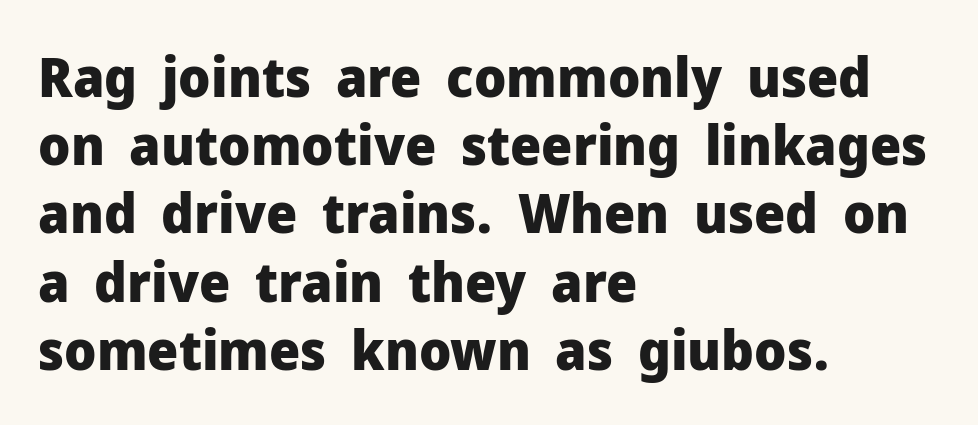
{"serif": "no", "italic": "no", "bold": "yes", "weight": "heavy", "width": "normal", "stroke_contrast": "low", "x_height": "medium", "monospaced": "no", "underline": "no", "align": "left", "line_spacing_ratio": 1.24, "letter_spacing": "normal", "letter_spacing_em": 0.0, "glyph_px": 55}
